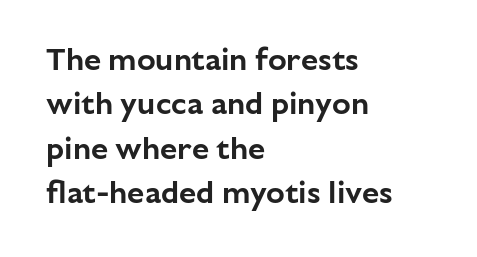
Is the letter spacing exaggerated? No — it looks like the ordinary default. The glyphs are unaccompanied by any horizontal stroke below them. Characters remain perfectly vertical along every line. How would I describe the line gaps? Plain and ordinary.
